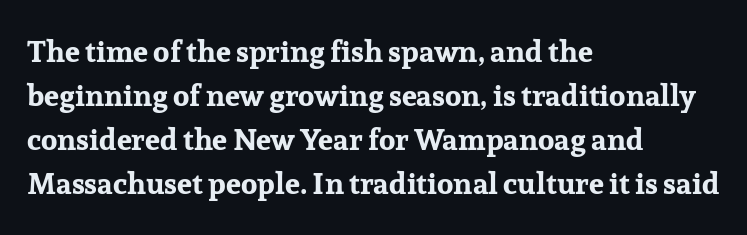
Q: Is the text bold? A: Yes.
Q: Is the text italic (slanted)? A: No, it is upright.
Q: Is the typeface a serif or a sans-serif typeface? A: Serif.
Q: Is the text underlined? A: No.
Q: How is the paragraph aligned? A: Left-aligned.
Q: Is the spacing between letters normal or unusually wide? A: Normal.
Q: Is the spacing between lines tight, normal or loose? A: Normal.
Q: Width (condensed, normal, or wide)? A: Normal.
Q: Stroke contrast? A: Low.
Q: x-height? A: Medium.
Q: Monospaced? A: No.
